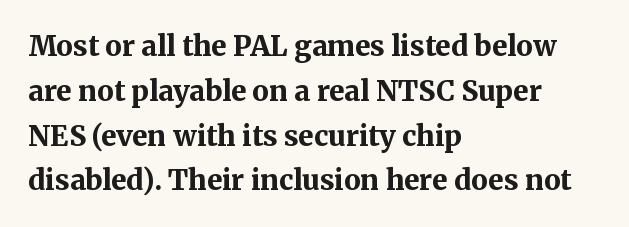
{"serif": "yes", "italic": "no", "bold": "yes", "weight": "bold", "width": "normal", "stroke_contrast": "medium", "x_height": "medium", "monospaced": "no", "underline": "no", "align": "left", "line_spacing": "normal", "line_spacing_ratio": 1.6, "letter_spacing": "normal", "letter_spacing_em": 0.0, "glyph_px": 28}
